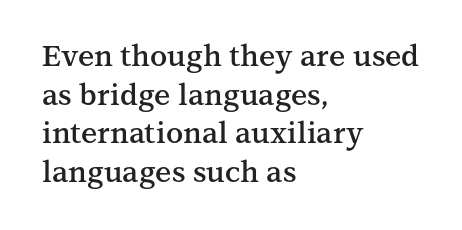
Weight: semibold (demi). Leading: standard. These lines keep a tight, regular rhythm from letter to letter. Note the varied advance widths — an 'i' is clearly narrower than an 'm'. All the whitespace from short lines collects on the right. A typesetter would mark this as roman, not italic.
